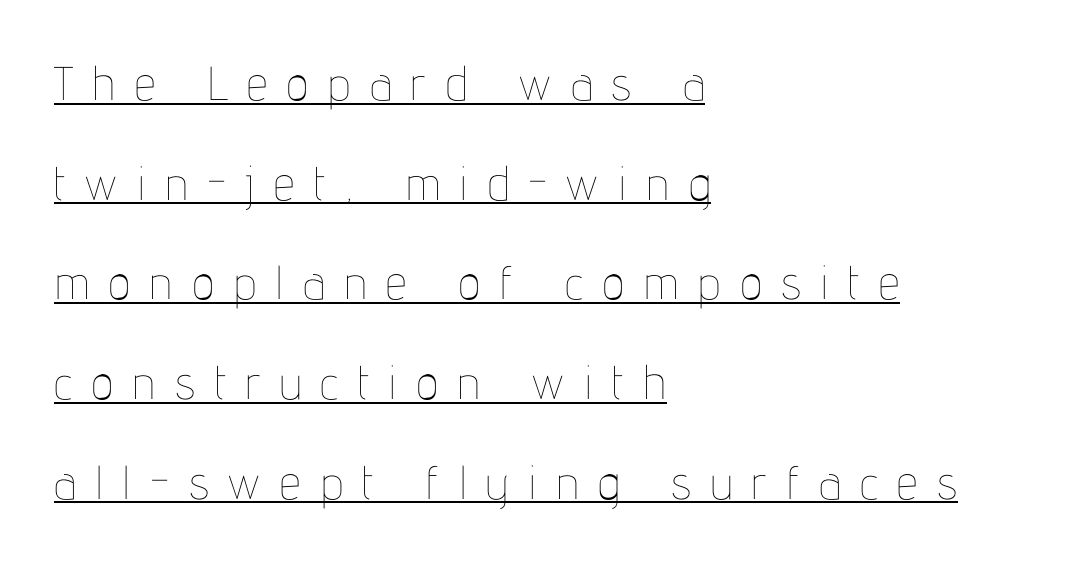
{"italic": "no", "bold": "no", "weight": "thin", "width": "condensed", "stroke_contrast": "low", "x_height": "medium", "monospaced": "no", "underline": "yes", "align": "left", "line_spacing": "loose", "line_spacing_ratio": 2.12, "letter_spacing": "wide", "letter_spacing_em": 0.41, "glyph_px": 47}
